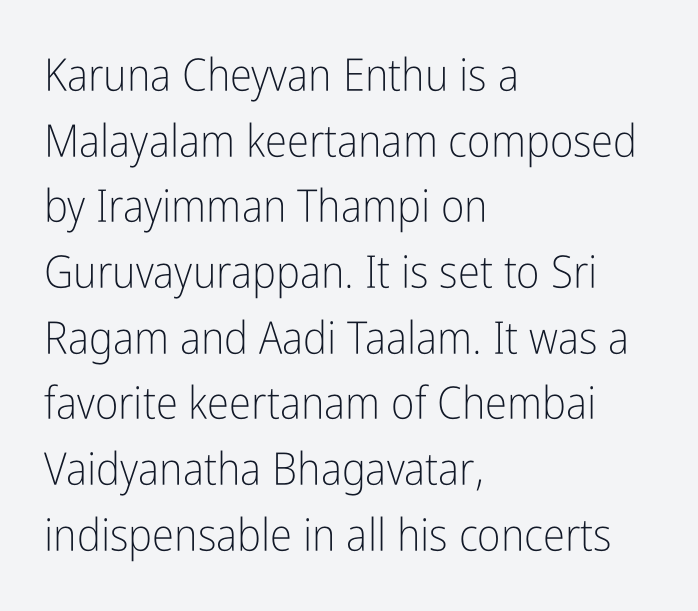
Q: Is the text bold? A: No.
Q: Is the text italic (slanted)? A: No, it is upright.
Q: Is the typeface a serif or a sans-serif typeface? A: Sans-serif.
Q: Is the text underlined? A: No.
Q: How is the paragraph aligned? A: Left-aligned.
Q: Is the spacing between letters normal or unusually wide? A: Normal.
Q: Is the spacing between lines tight, normal or loose? A: Normal.
Q: Width (condensed, normal, or wide)? A: Condensed.
Q: Stroke contrast? A: Low.
Q: x-height? A: Medium.
Q: Monospaced? A: No.
